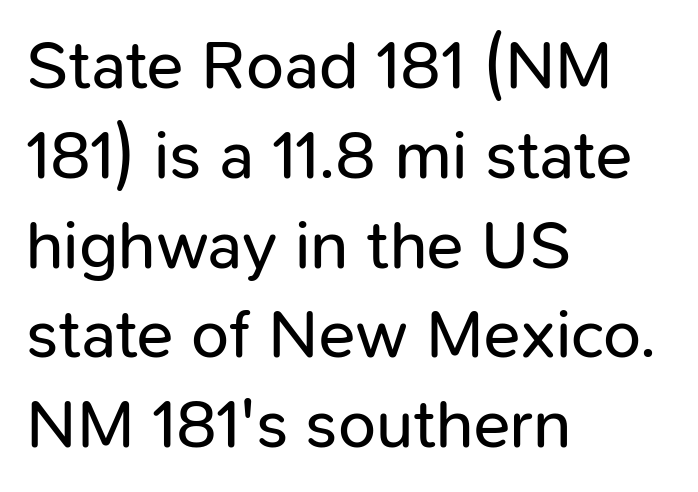
Is this a fixed-width face? No — the glyphs have proportional, varying widths. I'd call this a sans setting — the letters go barefoot. Standard letterfit; no display-style spreading of the glyphs. Unbolded letterforms with no extra heft.
